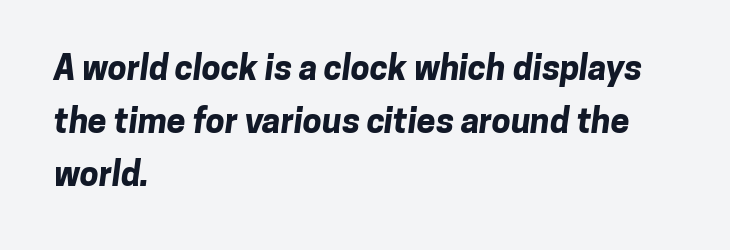
{"serif": "no", "bold": "yes", "weight": "bold", "width": "normal", "stroke_contrast": "low", "x_height": "medium", "monospaced": "no", "underline": "no", "align": "left", "line_spacing": "normal", "line_spacing_ratio": 1.56, "letter_spacing": "normal", "letter_spacing_em": 0.0, "glyph_px": 34}
